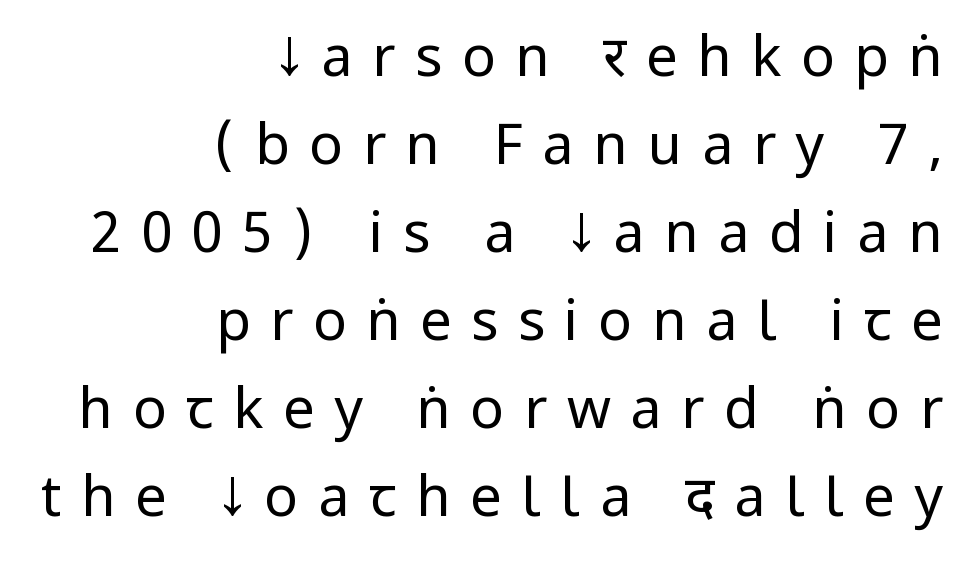
{"serif": "no", "italic": "no", "bold": "no", "weight": "regular", "width": "condensed", "stroke_contrast": "low", "x_height": "large", "monospaced": "no", "underline": "no", "align": "right", "line_spacing": "normal", "line_spacing_ratio": 1.57, "letter_spacing": "wide", "letter_spacing_em": 0.35, "glyph_px": 56}
